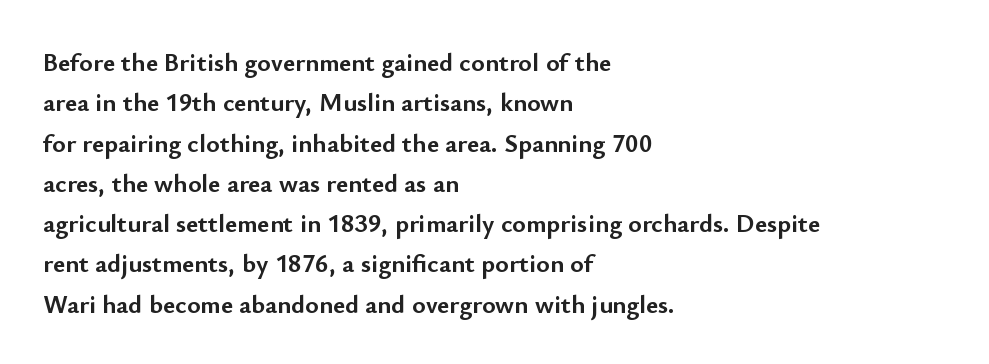
A classic flush-left, rag-right setting is used for this passage. Rows of type keep a routine distance in the vertical direction. Descenders are the only things crossing below the line. The strokes are fattened all the way to bold. Tracking value appears to be zero — textbook default spacing.
